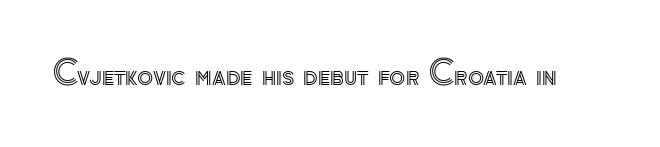
Letter spacing: default. Rendered with straight, roman letterforms. Each letter keeps its own natural width here, so spacing adapts to shape. Type without underlining.
